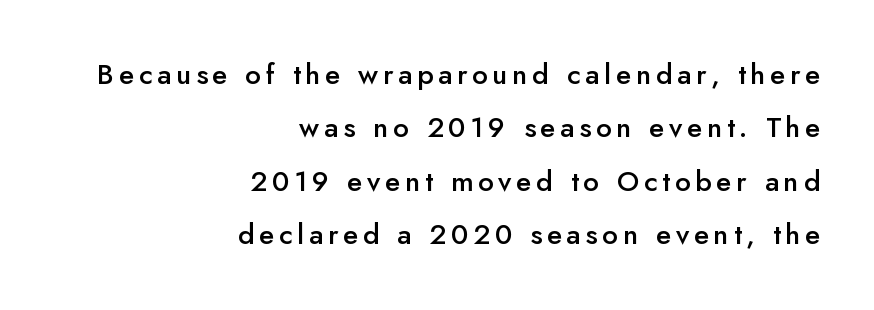
Q: Is the text bold? A: Semi-bold.
Q: Is the text italic (slanted)? A: No, it is upright.
Q: Is the typeface a serif or a sans-serif typeface? A: Sans-serif.
Q: Is the text underlined? A: No.
Q: How is the paragraph aligned? A: Right-aligned.
Q: Is the spacing between lines tight, normal or loose? A: Loose.
Q: Width (condensed, normal, or wide)? A: Normal.
Q: Stroke contrast? A: Low.
Q: x-height? A: Small.
Q: Monospaced? A: No.
